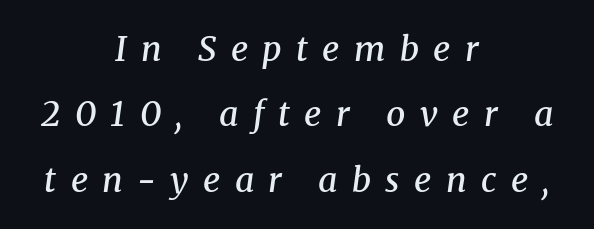
The image shows 34 px semibold serif type, italic (leaning right); set centered, loose line spacing (1.92x), unusually wide letter spacing (+0.42 em), not underlined; medium stroke contrast and a medium x-height.
